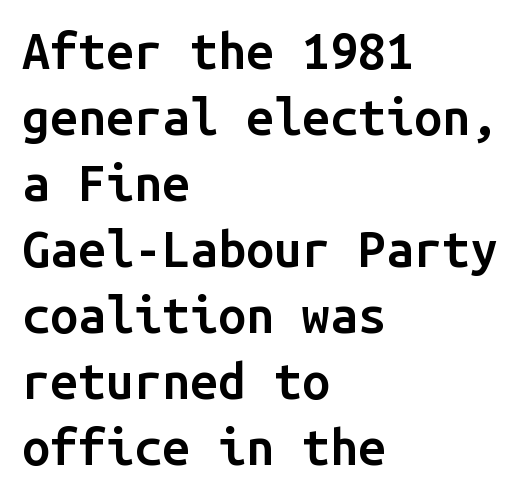
Q: Is the text bold? A: Semi-bold.
Q: Is the text italic (slanted)? A: No, it is upright.
Q: Is the typeface a serif or a sans-serif typeface? A: Sans-serif.
Q: Is the text underlined? A: No.
Q: How is the paragraph aligned? A: Left-aligned.
Q: Is the spacing between letters normal or unusually wide? A: Normal.
Q: Is the spacing between lines tight, normal or loose? A: Normal.
Q: Width (condensed, normal, or wide)? A: Normal.
Q: Stroke contrast? A: Low.
Q: x-height? A: Medium.
Q: Monospaced? A: Yes.
